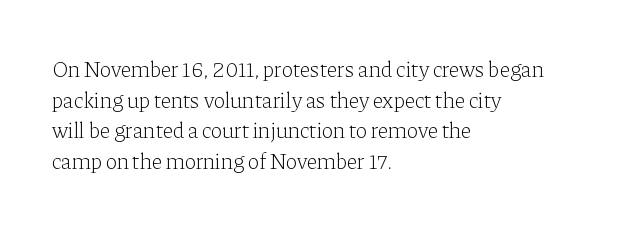
Q: Is the text bold? A: No.
Q: Is the text italic (slanted)? A: No, it is upright.
Q: Is the text underlined? A: No.
Q: How is the paragraph aligned? A: Left-aligned.
Q: Is the spacing between letters normal or unusually wide? A: Normal.
Q: Is the spacing between lines tight, normal or loose? A: Normal.
